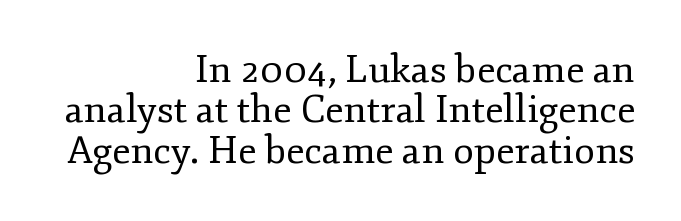
The typeface chosen for these lines features serifs. This rendering uses right alignment, leaving the left contour irregular. Think of a printed novel: that variable character pitch is what you see here. Interline gaps are noticeably narrow in this sample. If you drew a line through each stem, it would be perfectly vertical.
